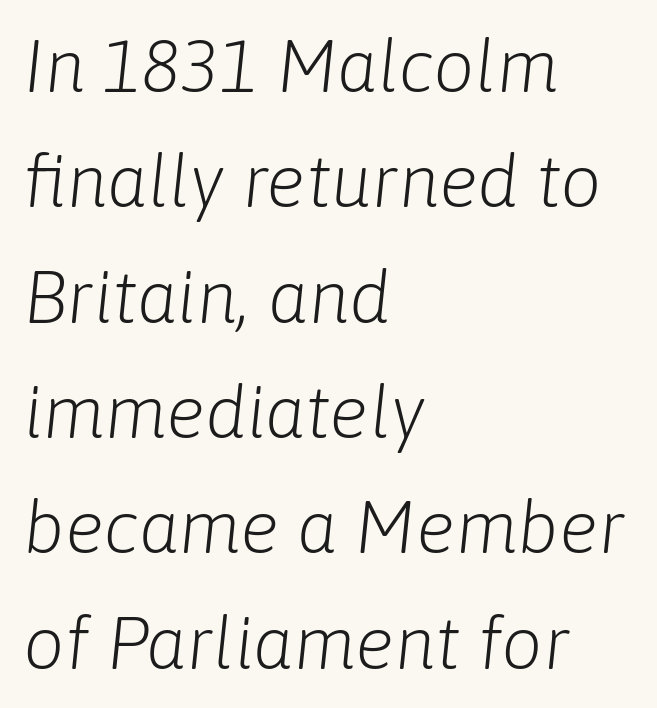
A typesetter would mark this as italic. Students, observe: this is what conventionally led text looks like. The gaps between neighbouring characters are ordinary and unremarkable. The typesetting does not lean heavy: it is not bold. Every row of glyphs begins at an identical x-position on the left.
